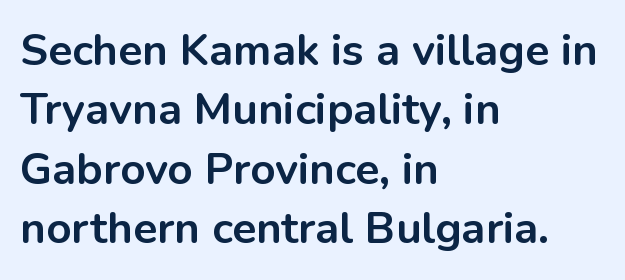
Successive baselines arrive at the customary interval. Italic: no, the glyphs are upright roman. Each letter keeps its own natural width here, so spacing adapts to shape. The space directly below the letters is spotless. Heavy-handed strokes throughout: this text is bold.
